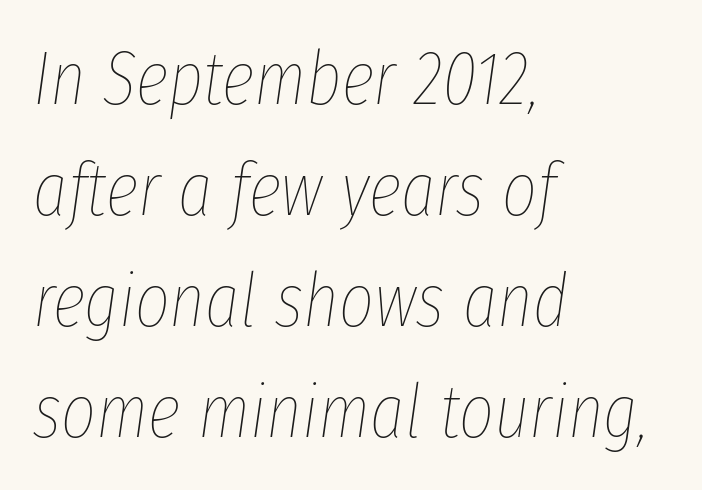
{"italic": "yes", "lean": "right", "slant_degrees": 8, "bold": "no", "weight": "thin", "width": "condensed", "stroke_contrast": "low", "x_height": "medium", "monospaced": "no", "underline": "no", "align": "left", "line_spacing": "normal", "line_spacing_ratio": 1.48, "letter_spacing": "normal", "letter_spacing_em": 0.0, "glyph_px": 75}
